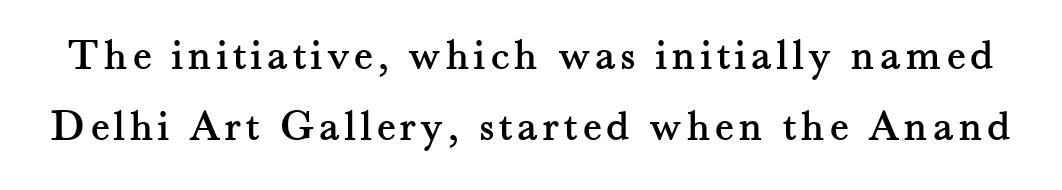
Descender tails drop into unmarked territory. Unlike italic type, these characters show no tilt at all. Note: serifs present on the glyphs. Proportional: the letters do not fall into vertical columns. Does the leading feel generous? No, just average.
